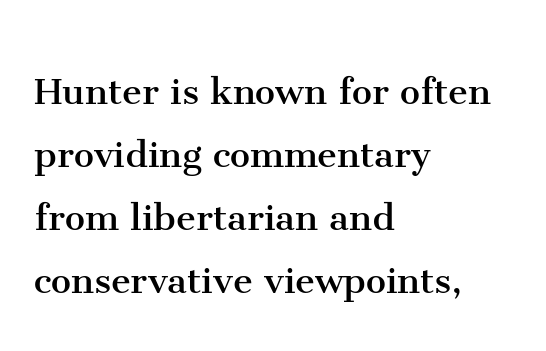
Q: Is the text bold? A: No.
Q: Is the text italic (slanted)? A: No, it is upright.
Q: Is the typeface a serif or a sans-serif typeface? A: Serif.
Q: Is the text underlined? A: No.
Q: How is the paragraph aligned? A: Left-aligned.
Q: Is the spacing between letters normal or unusually wide? A: Normal.
Q: Is the spacing between lines tight, normal or loose? A: Normal.
Q: Width (condensed, normal, or wide)? A: Normal.
Q: Stroke contrast? A: Medium.
Q: x-height? A: Medium.
Q: Monospaced? A: No.
